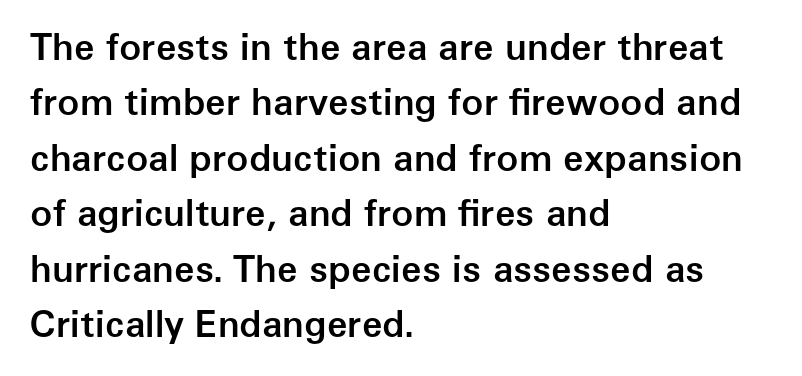
The image shows 37 px semibold sans-serif type, upright; set left-aligned, normal line spacing (1.5x), normal letter spacing, not underlined; low stroke contrast and a medium x-height.
